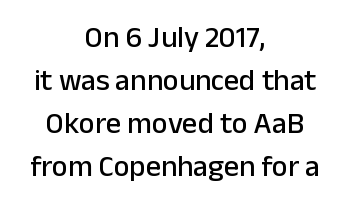
The image shows 30 px sans-serif type, upright; set centered, normal line spacing (1.43x), normal letter spacing, not underlined; low stroke contrast and a medium x-height.
